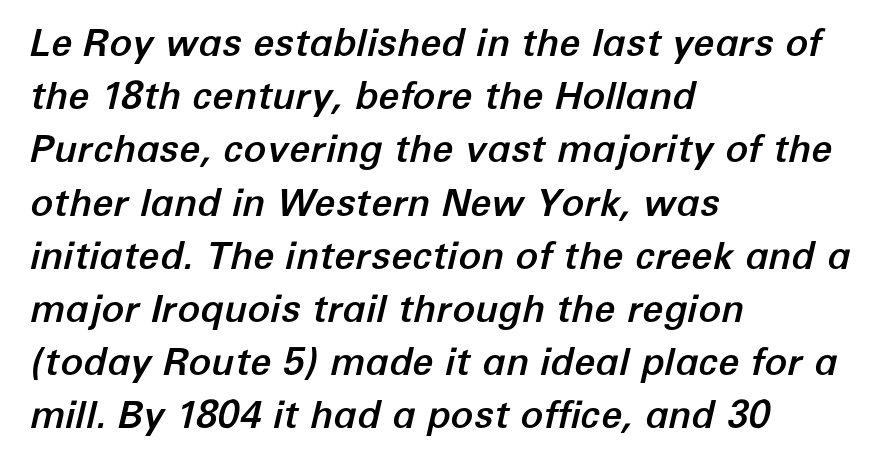
These lines keep a tight, regular rhythm from letter to letter. The face used here is proportionally spaced, like ordinary book or web type. Slant detected: the letters are inclined. The foot of each line stays bare and open. Normally led — the rows are evenly, conventionally spaced.
